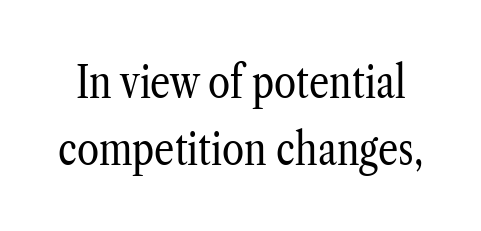
{"serif": "yes", "italic": "no", "bold": "no", "weight": "regular", "width": "condensed", "stroke_contrast": "low", "x_height": "medium", "monospaced": "no", "underline": "no", "line_spacing": "normal", "line_spacing_ratio": 1.48, "letter_spacing": "normal", "letter_spacing_em": 0.0, "glyph_px": 45}
